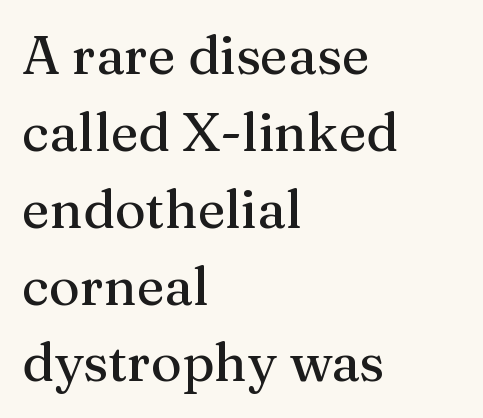
Q: Is the text italic (slanted)? A: No, it is upright.
Q: Is the typeface a serif or a sans-serif typeface? A: Serif.
Q: Is the text underlined? A: No.
Q: How is the paragraph aligned? A: Left-aligned.
Q: Is the spacing between letters normal or unusually wide? A: Normal.
Q: Is the spacing between lines tight, normal or loose? A: Normal.
Q: Width (condensed, normal, or wide)? A: Normal.
Q: Stroke contrast? A: Medium.
Q: x-height? A: Medium.
Q: Monospaced? A: No.
